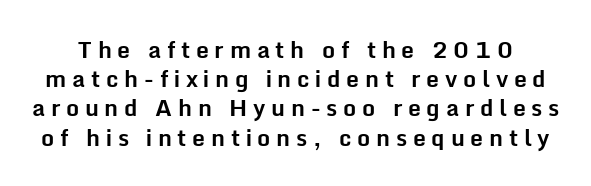
Q: Is the text bold? A: Yes.
Q: Is the text italic (slanted)? A: No, it is upright.
Q: Is the text underlined? A: No.
Q: Is the spacing between letters normal or unusually wide? A: Unusually wide.
Q: Is the spacing between lines tight, normal or loose? A: Normal.
